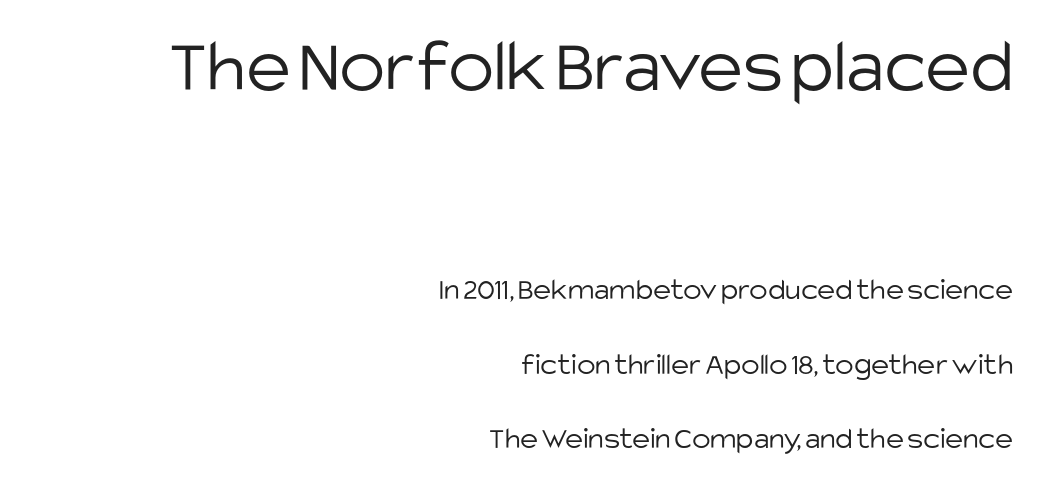
The passage shown is typeset with a sans-serif family. Looks like regular typesetting: each glyph gets only the width it needs. The more generous point size was reserved for the upper chunk. The area under the type is left untouched. How would I describe the line gaps? Wide and relaxed. This is the regular roman posture of the typeface.
